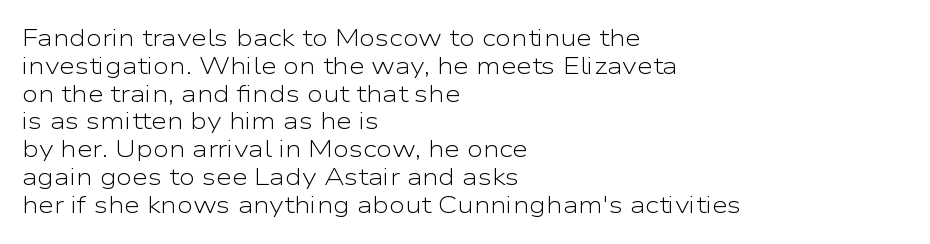
The image shows 23 px text type, upright; set left-aligned, line spacing 1.21x, normal letter spacing, not underlined.
